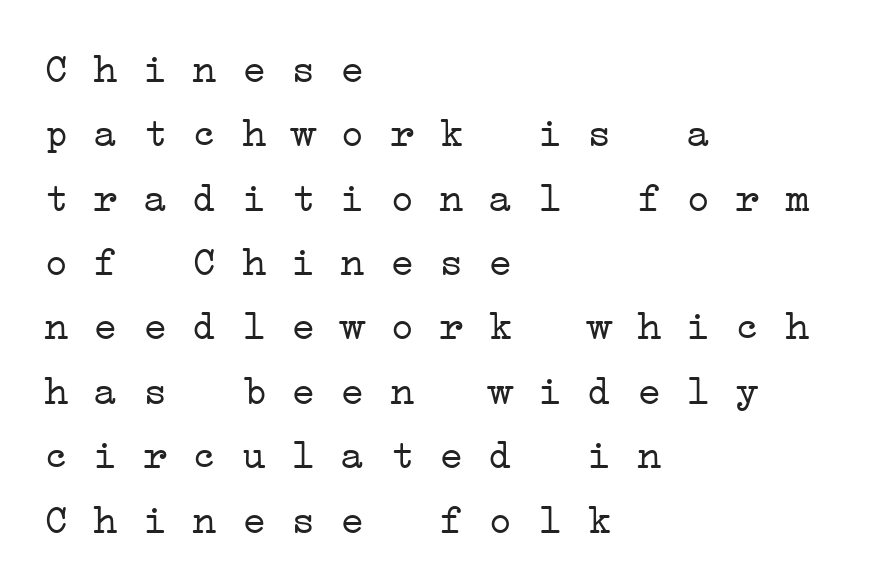
Normally led — the rows are evenly, conventionally spaced. The face used here is monospaced, like something from a code editor. The cut favours lightness, reaching ordinary text weight at its darkest. The gap between lines stays unmarked. Characters follow at the spacing the type designer built in. I'd call this a serif setting — the letters wear small feet.
